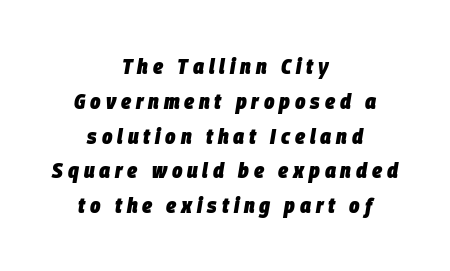
The image shows 22 px bold type, italic (leaning right); set centered, normal line spacing (1.58x), unusually wide letter spacing (+0.22 em), not underlined.
